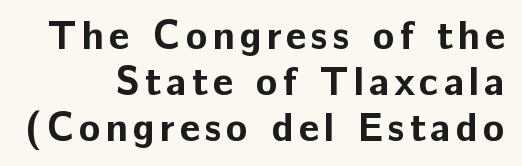
Every letter is thick-stroked: bold, no question. Any mark beneath the type? The region is blank. Regarding serifs, this sample does without them. What's the leading like? Squeezed, with rows nearly overlapping. A typesetter would call this proportional, since set widths differ per character. Tall strokes in this sample are plumb rather than angled.
